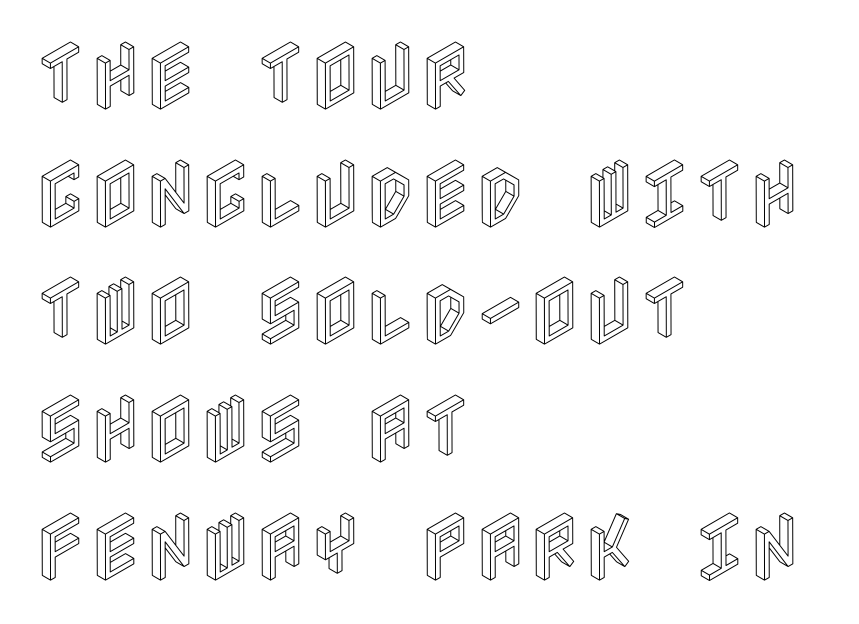
Q: Is the text italic (slanted)? A: No, it is upright.
Q: Is the text underlined? A: No.
Q: How is the paragraph aligned? A: Left-aligned.
Q: Is the spacing between letters normal or unusually wide? A: Normal.
Q: Is the spacing between lines tight, normal or loose? A: Normal.
Q: Width (condensed, normal, or wide)? A: Condensed.
Q: x-height? A: Large.
